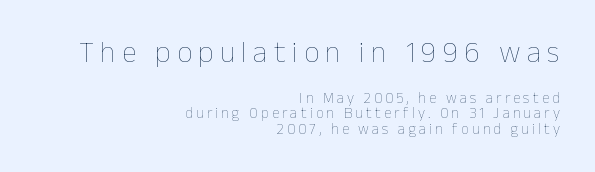
Q: Is the text bold? A: No.
Q: Is the text italic (slanted)? A: No, it is upright.
Q: Is the text underlined? A: No.
Q: How is the paragraph aligned? A: Right-aligned.
Q: Is the spacing between letters normal or unusually wide? A: Unusually wide.
Q: Is the spacing between lines tight, normal or loose? A: Tight.
Q: Which block of text is set in a larger size, the first (top) or the second (bottom)? A: The first (top) one.
Q: Width (condensed, normal, or wide)? A: Normal.
Q: Stroke contrast? A: Low.
Q: x-height? A: Medium.
Q: Monospaced? A: No.
